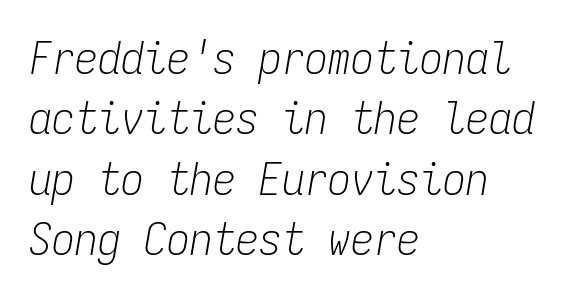
Q: Is the text bold? A: No.
Q: Is the text italic (slanted)? A: Yes, it leans right by about 9 degrees.
Q: Is the text underlined? A: No.
Q: How is the paragraph aligned? A: Left-aligned.
Q: Is the spacing between letters normal or unusually wide? A: Normal.
Q: Is the spacing between lines tight, normal or loose? A: Normal.
Q: Width (condensed, normal, or wide)? A: Condensed.
Q: Stroke contrast? A: Low.
Q: x-height? A: Medium.
Q: Monospaced? A: Yes.
